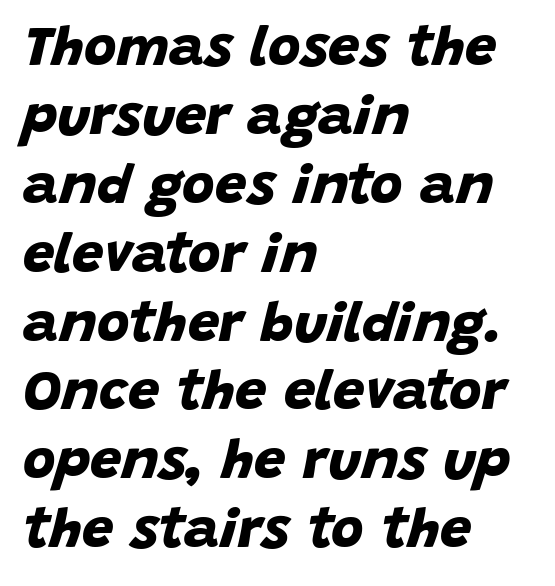
Q: Is the text bold? A: Yes.
Q: Is the typeface a serif or a sans-serif typeface? A: Sans-serif.
Q: Is the text underlined? A: No.
Q: How is the paragraph aligned? A: Left-aligned.
Q: Is the spacing between letters normal or unusually wide? A: Normal.
Q: Width (condensed, normal, or wide)? A: Normal.
Q: Stroke contrast? A: Low.
Q: x-height? A: Large.
Q: Monospaced? A: No.
